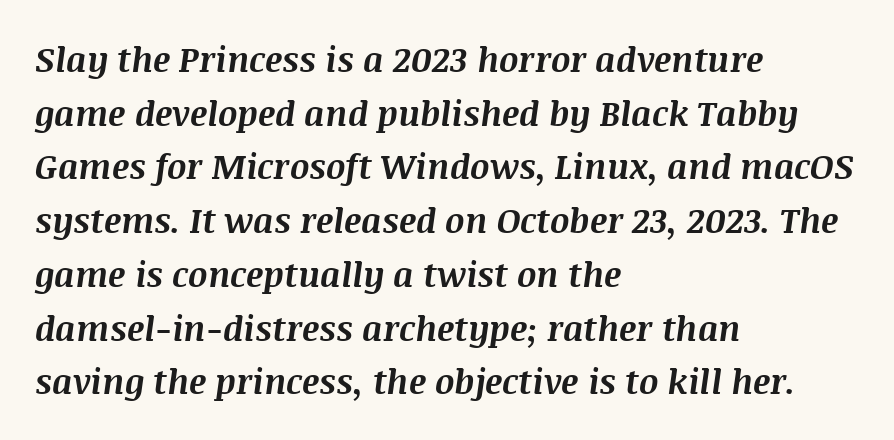
The image shows 34 px bold type, italic (leaning right); set left-aligned, normal line spacing (1.58x), normal letter spacing, not underlined; medium stroke contrast and a large x-height.
